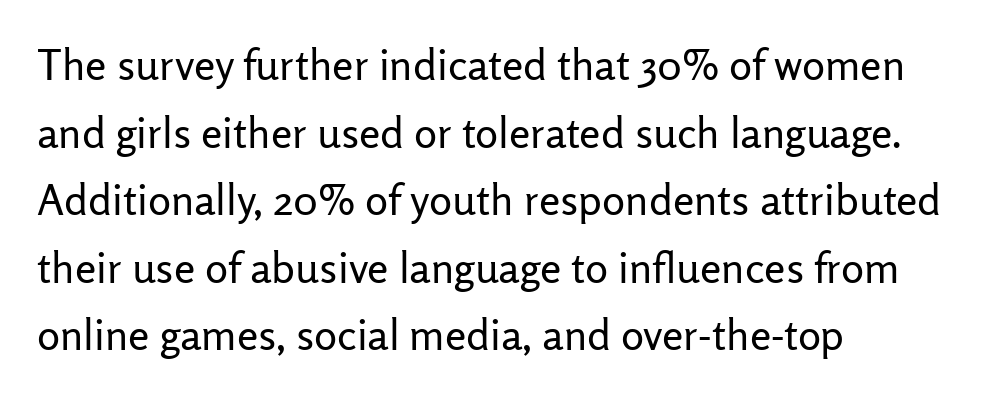
Caption: multi-line text, flush left, ragged right. A typesetter would call this proportional, since set widths differ per character. The space beneath each line is pristine and unruled. The lettering holds an erect, upright posture throughout. Caption: standard tracking, unaltered. The weight would be labelled regular, book, light, or lighter still.
